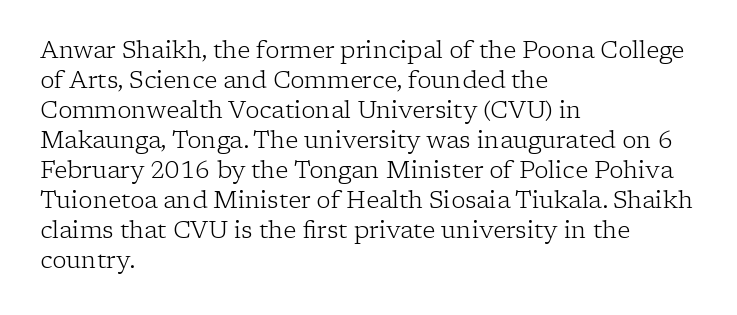
{"italic": "no", "bold": "no", "underline": "no", "align": "left", "line_spacing": "normal", "line_spacing_ratio": 1.25, "letter_spacing": "normal", "letter_spacing_em": 0.0, "glyph_px": 24}
